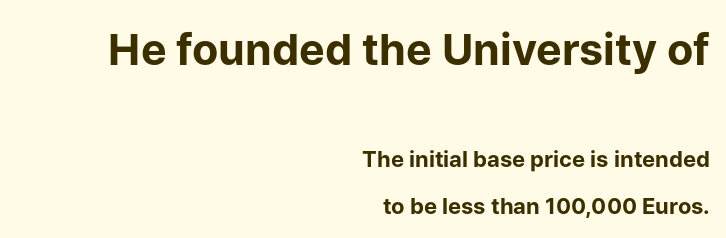
The image shows 43 px bold sans-serif type, upright; set right-aligned, loose line spacing (2.13x), normal letter spacing, not underlined; the first (top) block is 1.95x larger; low stroke contrast and a medium x-height.
